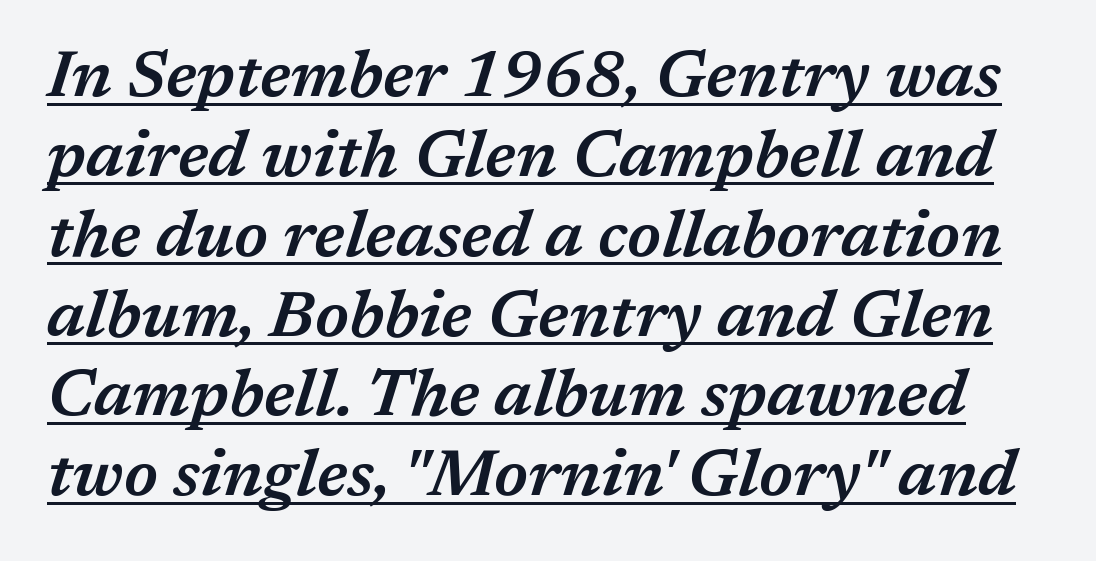
A typesetter would call this proportional, since set widths differ per character. The type is set solid horizontally, with unmodified tracking. The rendered words wear a rule along their underside. The passage shown is semibold, sitting just below true bold. The text carries the slant typical of an italic or oblique font.
